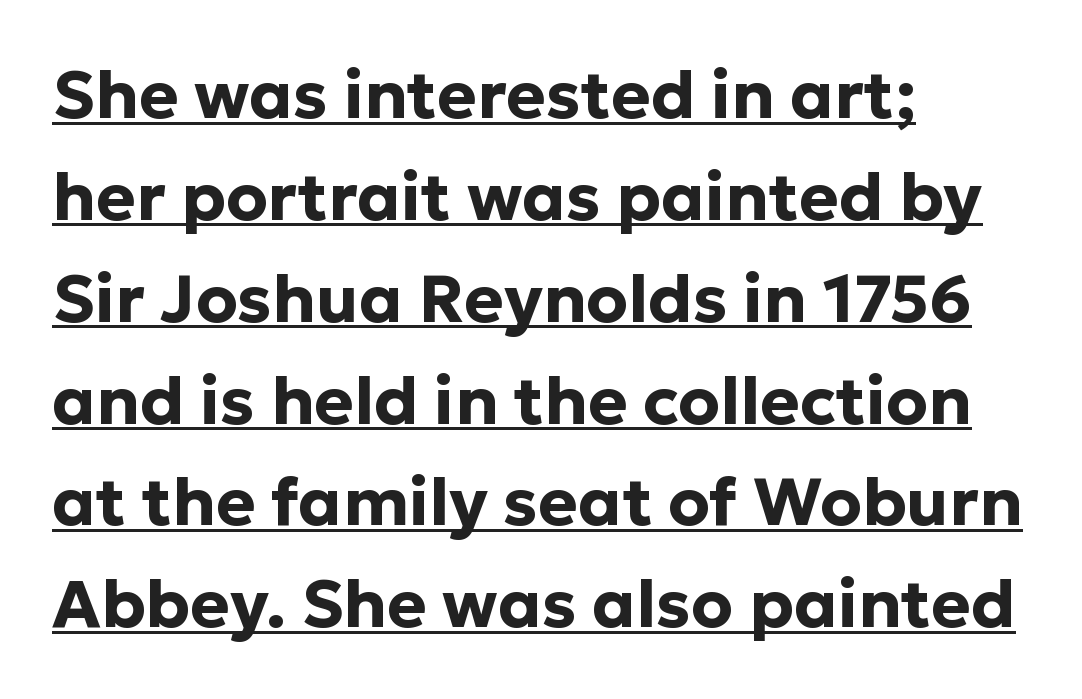
Q: Is the text bold? A: Yes.
Q: Is the text italic (slanted)? A: No, it is upright.
Q: Is the typeface a serif or a sans-serif typeface? A: Sans-serif.
Q: Is the text underlined? A: Yes.
Q: How is the paragraph aligned? A: Left-aligned.
Q: Is the spacing between letters normal or unusually wide? A: Normal.
Q: Is the spacing between lines tight, normal or loose? A: Normal.
Q: Width (condensed, normal, or wide)? A: Normal.
Q: Stroke contrast? A: Low.
Q: x-height? A: Medium.
Q: Monospaced? A: No.
